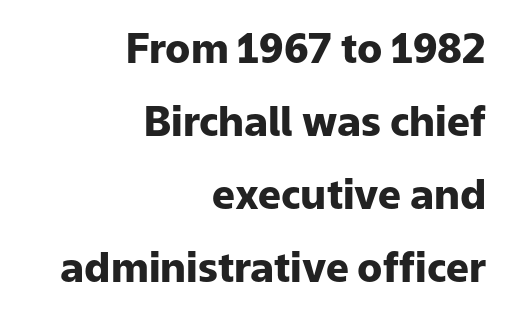
Descenders hang freely into open space. Nothing sits at the stroke ends, so this counts as sans-serif. Here the designer chose a conventional face with non-uniform glyph widths. Is the block centered? No — it sits flush against the right margin.
